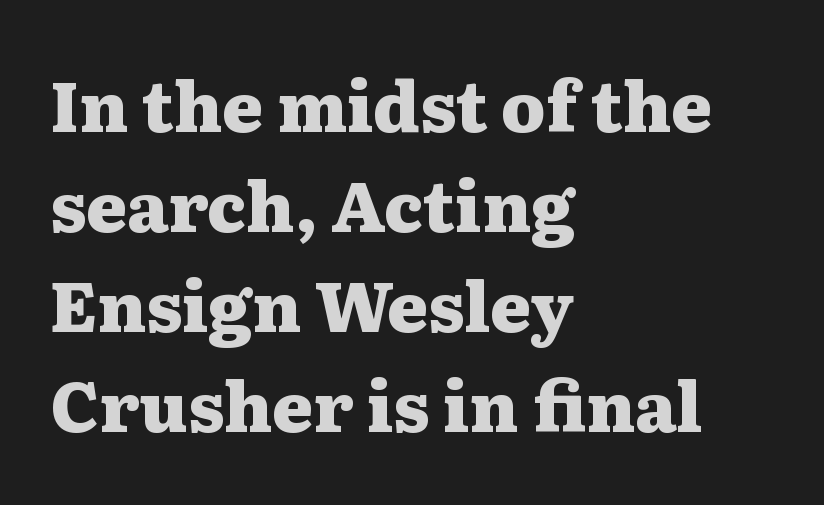
{"serif": "yes", "italic": "no", "bold": "yes", "weight": "heavy", "width": "wide", "stroke_contrast": "medium", "x_height": "medium", "monospaced": "no", "underline": "no", "align": "left", "line_spacing": "normal", "line_spacing_ratio": 1.45, "letter_spacing": "normal", "letter_spacing_em": 0.0, "glyph_px": 69}
